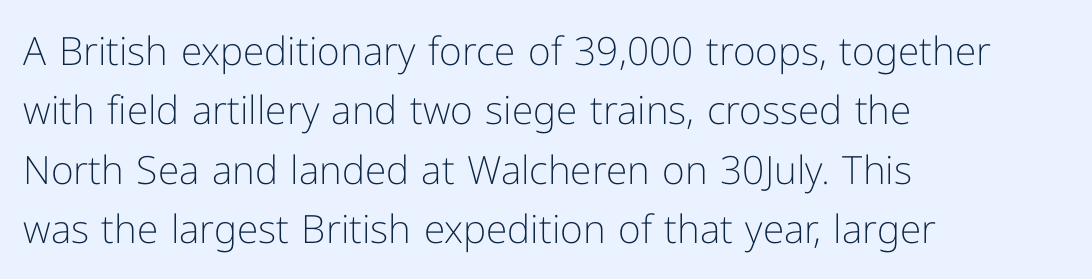
Serif or sans? Sans — the stroke terminals are bare. Does the lettering tilt? It doesn't — this is upright. The strip under each line holds only bare page. The strokes carry an ordinary text weight at most. Words appear dense and cohesive because spacing is normal.
